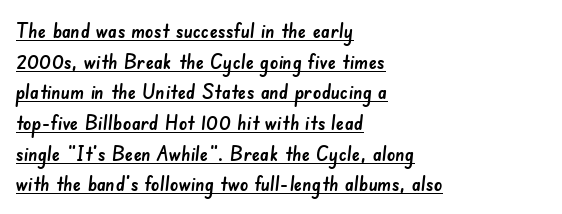
Q: Is the text underlined? A: Yes.
Q: How is the paragraph aligned? A: Left-aligned.
Q: Is the spacing between letters normal or unusually wide? A: Normal.
Q: Is the spacing between lines tight, normal or loose? A: Normal.
